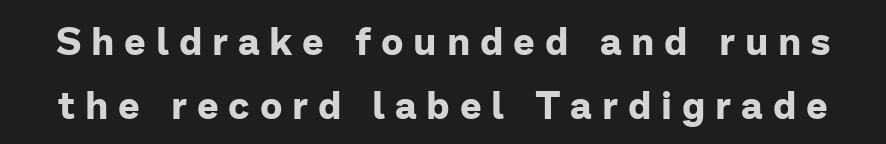
{"serif": "no", "italic": "no", "bold": "yes", "weight": "bold", "width": "normal", "stroke_contrast": "low", "x_height": "medium", "monospaced": "no", "underline": "no", "line_spacing": "normal", "line_spacing_ratio": 1.68, "letter_spacing": "wide", "letter_spacing_em": 0.26, "glyph_px": 38}
